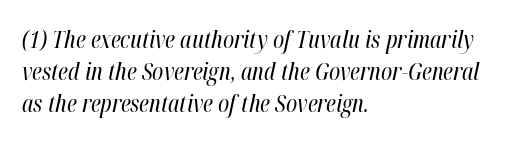
{"italic": "yes", "lean": "right", "slant_degrees": 12, "bold": "no", "underline": "no", "align": "left", "line_spacing": "normal", "line_spacing_ratio": 1.33, "letter_spacing": "normal", "letter_spacing_em": 0.0, "glyph_px": 24}
